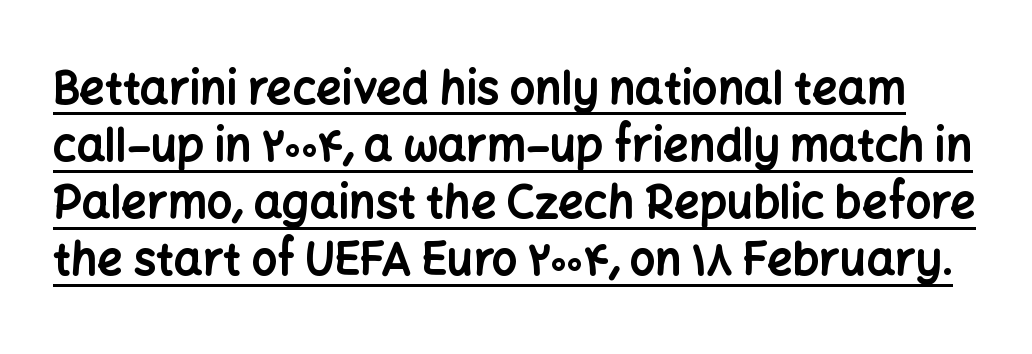
The image shows 45 px bold sans-serif type, upright; set normal line spacing (1.27x), normal letter spacing, underlined; low stroke contrast and a medium x-height.
